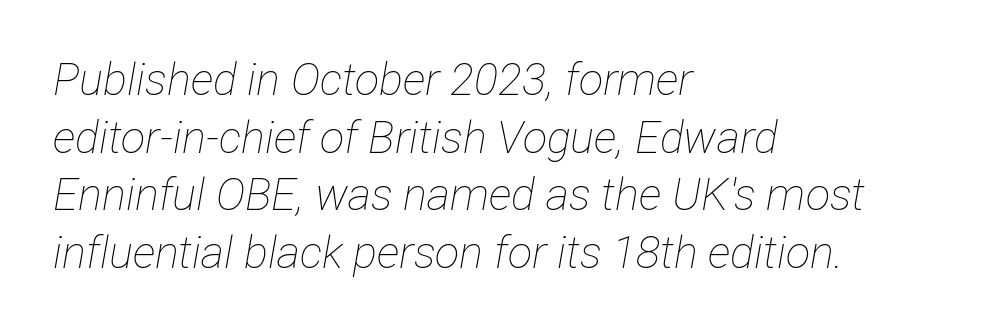
{"italic": "yes", "lean": "right", "slant_degrees": 12, "bold": "no", "weight": "thin", "width": "condensed", "stroke_contrast": "low", "x_height": "medium", "monospaced": "no", "underline": "no", "align": "left", "line_spacing": "normal", "line_spacing_ratio": 1.28, "letter_spacing": "normal", "letter_spacing_em": 0.0, "glyph_px": 45}
